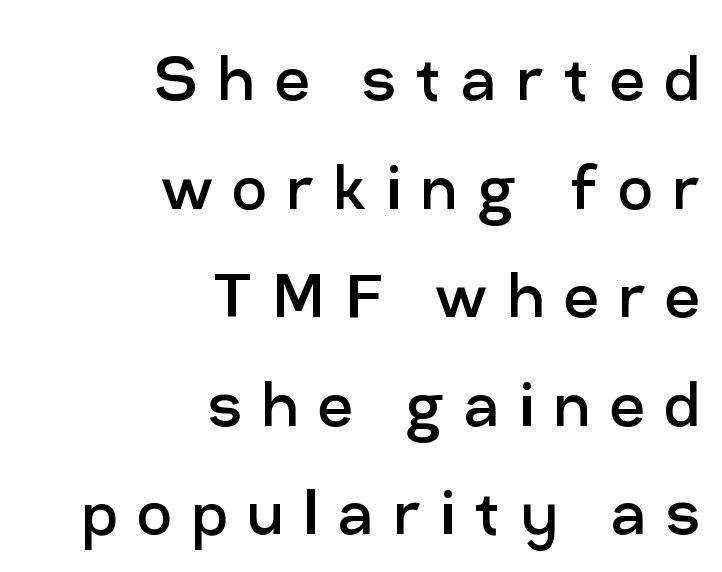
This sample uses a sans-serif face. Weight: in the light-to-regular range. Ordinary non-slanted type is in use. A typesetter would call this leading conventional body-copy spacing.
